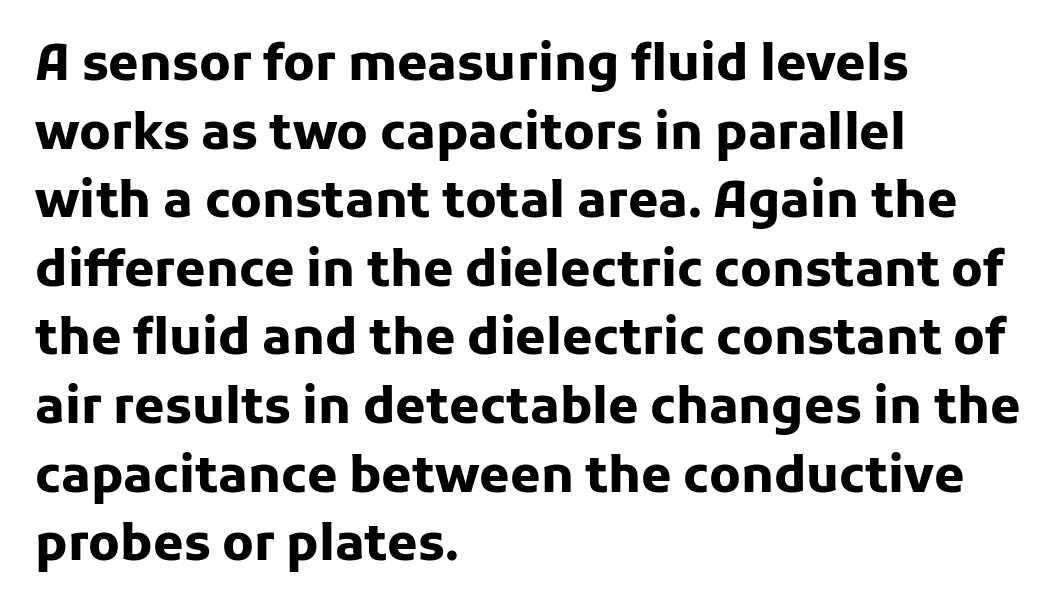
The image shows 49 px heavy sans-serif type, upright; set left-aligned, normal line spacing (1.4x), normal letter spacing, not underlined; low stroke contrast and a medium x-height.
